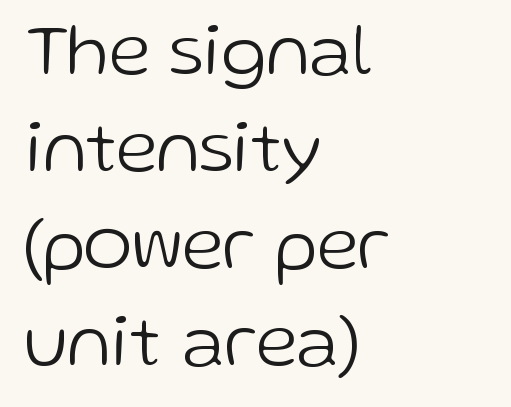
The image shows 74 px light sans-serif type, upright; set left-aligned, normal line spacing (1.31x), normal letter spacing, not underlined; low stroke contrast and a medium x-height.
